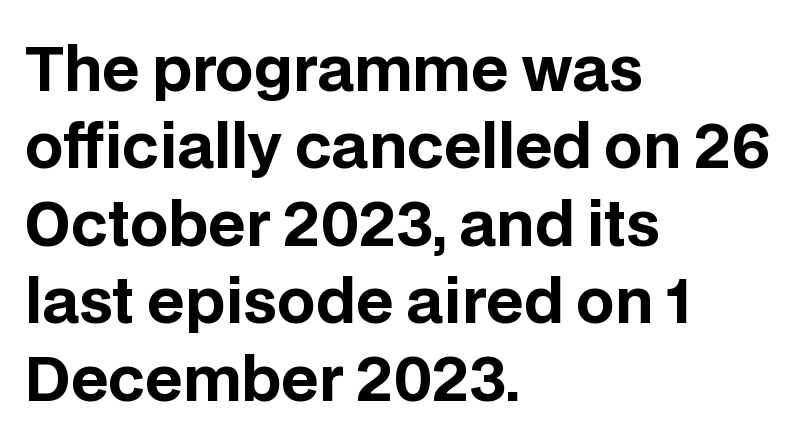
Q: Is the text bold? A: Yes.
Q: Is the text italic (slanted)? A: No, it is upright.
Q: Is the typeface a serif or a sans-serif typeface? A: Sans-serif.
Q: Is the text underlined? A: No.
Q: How is the paragraph aligned? A: Left-aligned.
Q: Is the spacing between letters normal or unusually wide? A: Normal.
Q: Is the spacing between lines tight, normal or loose? A: Normal.
Q: Width (condensed, normal, or wide)? A: Normal.
Q: Stroke contrast? A: Low.
Q: x-height? A: Large.
Q: Monospaced? A: No.
